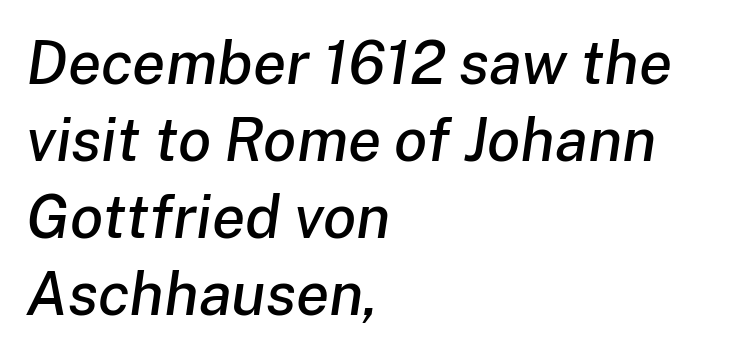
The rendering anchors every line to the left-hand side. Is this a fixed-width face? No — the glyphs have proportional, varying widths. Summary of vertical rhythm: regular, with standard interline spacing. The face used here has a pronounced slope to its letters. Letter spacing: default.
